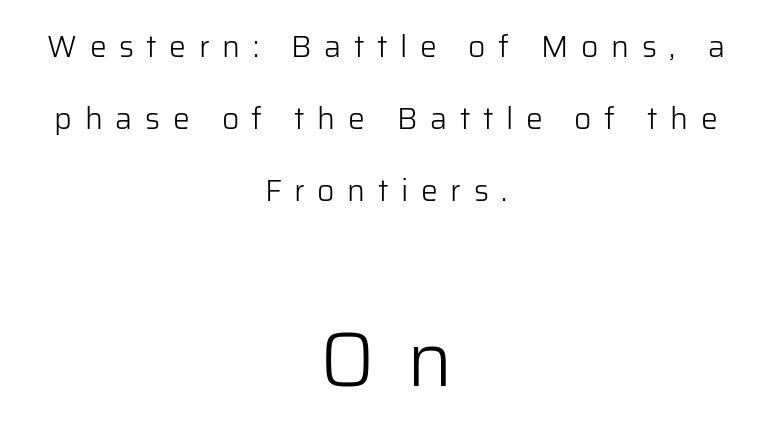
Q: Is the text bold? A: No.
Q: Is the text italic (slanted)? A: No, it is upright.
Q: Is the typeface a serif or a sans-serif typeface? A: Sans-serif.
Q: Is the text underlined? A: No.
Q: How is the paragraph aligned? A: Centered.
Q: Is the spacing between letters normal or unusually wide? A: Unusually wide.
Q: Is the spacing between lines tight, normal or loose? A: Loose.
Q: Which block of text is set in a larger size, the first (top) or the second (bottom)? A: The second (bottom) one.
Q: Width (condensed, normal, or wide)? A: Normal.
Q: Stroke contrast? A: Low.
Q: x-height? A: Medium.
Q: Monospaced? A: No.
